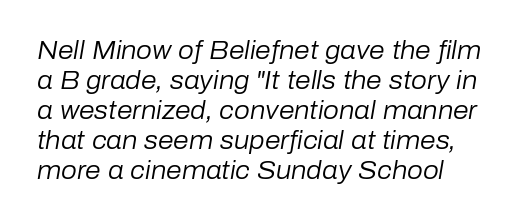
{"italic": "yes", "lean": "right", "slant_degrees": 10, "bold": "no", "underline": "no", "line_spacing_ratio": 1.2, "letter_spacing": "normal", "letter_spacing_em": 0.0, "glyph_px": 25}
